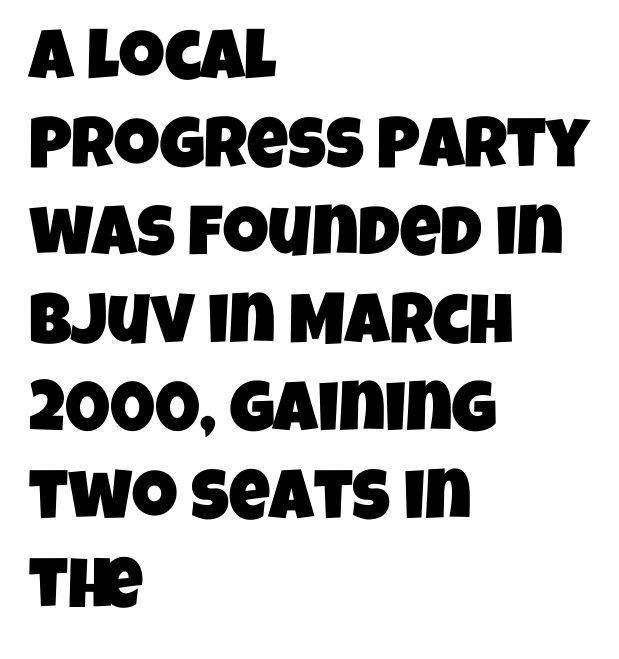
The image shows 71 px condensed sans-serif type; set left-aligned, line spacing 1.24x, normal letter spacing, not underlined; low stroke contrast and a large x-height.
